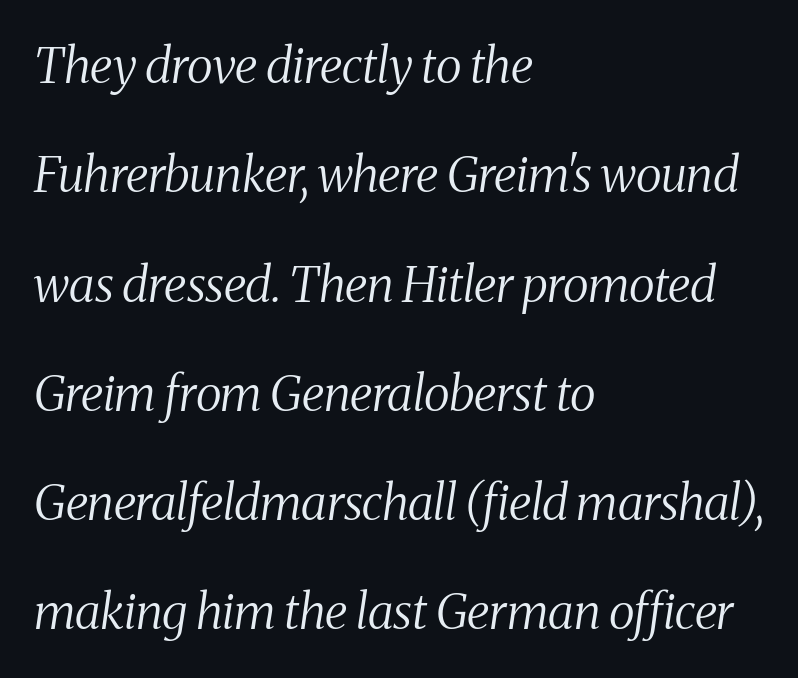
The image shows 49 px regular-weight, condensed serif type, italic (leaning right); set left-aligned, loose line spacing (2.23x), normal letter spacing, not underlined; medium stroke contrast and a medium x-height.
